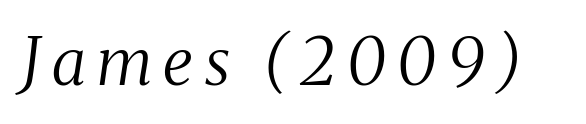
Designer's note — italics engaged. Has an underline been added? It has not. The designer went with a serif here, giving each stem small feet. Do the characters align in a grid? No, the font is proportional. Each stroke keeps to a modest, everyday thickness or less.
